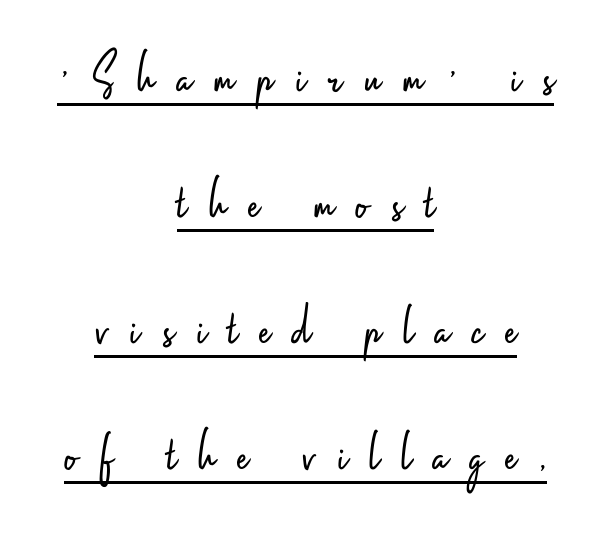
The image shows 60 px light, condensed sans-serif type; set centered, loose line spacing (2.1x), unusually wide letter spacing (+0.37 em), underlined; low stroke contrast and a small x-height.
